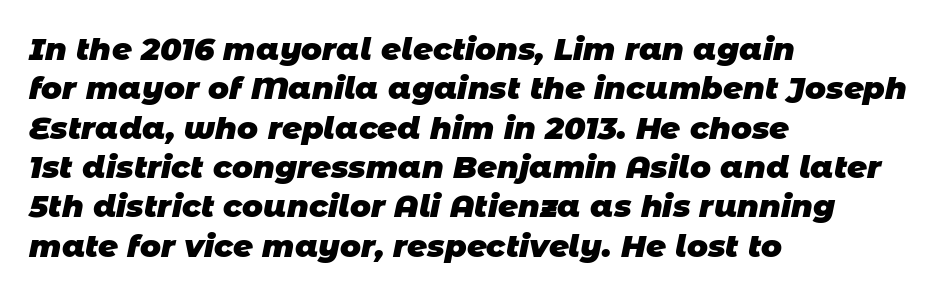
Q: Is the text bold? A: Yes.
Q: Is the typeface a serif or a sans-serif typeface? A: Sans-serif.
Q: Is the text underlined? A: No.
Q: How is the paragraph aligned? A: Left-aligned.
Q: Is the spacing between letters normal or unusually wide? A: Normal.
Q: Is the spacing between lines tight, normal or loose? A: Normal.
Q: Width (condensed, normal, or wide)? A: Normal.
Q: Stroke contrast? A: Low.
Q: x-height? A: Large.
Q: Monospaced? A: No.
